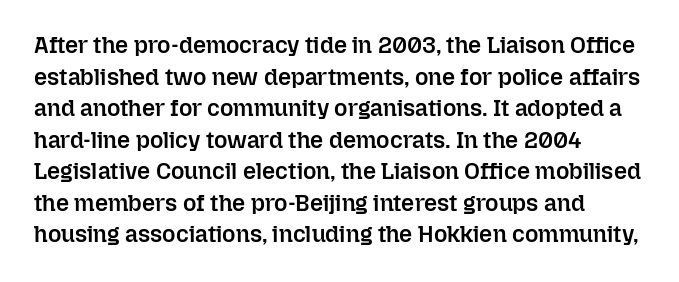
The image shows 23 px text type, upright; set left-aligned, normal line spacing (1.37x), normal letter spacing, not underlined.
